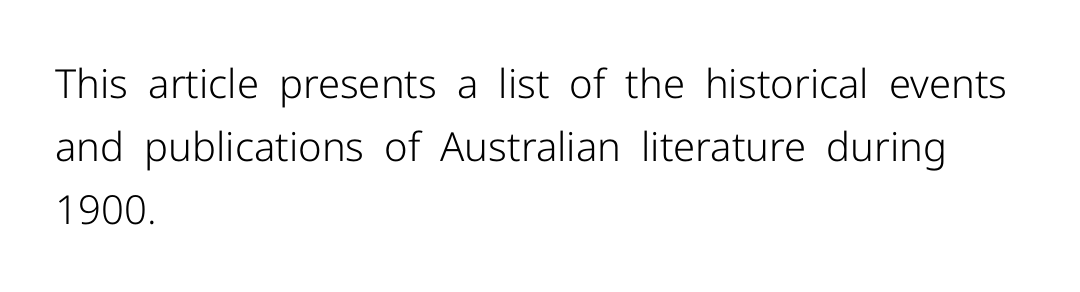
{"serif": "no", "italic": "no", "bold": "no", "weight": "light", "width": "normal", "stroke_contrast": "low", "x_height": "medium", "monospaced": "no", "underline": "no", "align": "left", "line_spacing": "normal", "line_spacing_ratio": 1.58, "letter_spacing": "normal", "letter_spacing_em": 0.0, "glyph_px": 40}
